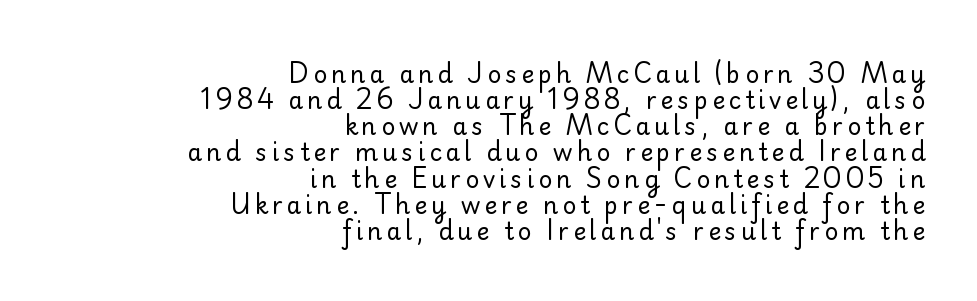
Q: Is the text bold? A: No.
Q: Is the text italic (slanted)? A: No, it is upright.
Q: Is the text underlined? A: No.
Q: How is the paragraph aligned? A: Right-aligned.
Q: Is the spacing between lines tight, normal or loose? A: Tight.
